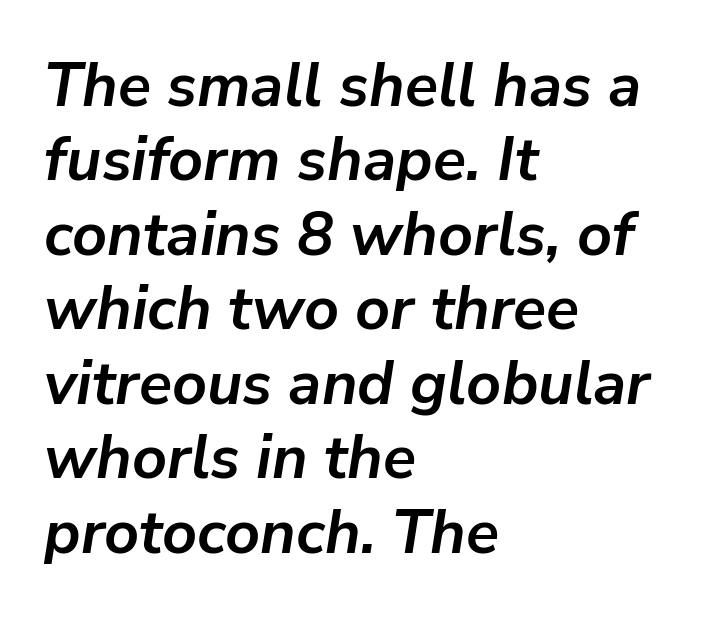
{"italic": "yes", "lean": "right", "slant_degrees": 9, "bold": "yes", "weight": "semibold", "width": "normal", "stroke_contrast": "low", "x_height": "medium", "monospaced": "no", "underline": "no", "align": "left", "line_spacing_ratio": 1.22, "letter_spacing": "normal", "letter_spacing_em": 0.0, "glyph_px": 61}
